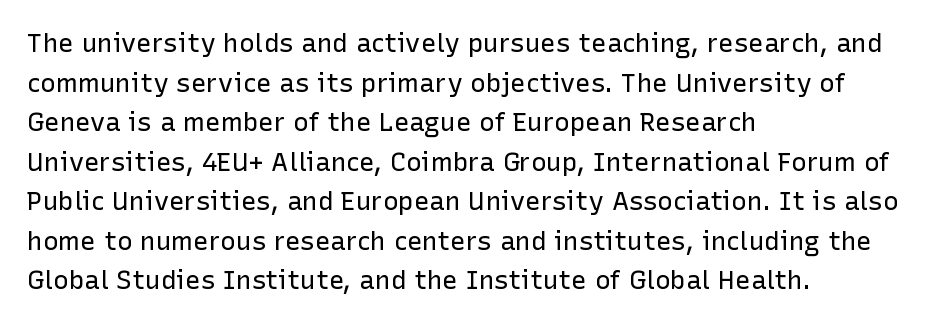
The block of text has a typical density, with ordinary space between rows. The line texture is even and compact thanks to regular tracking. Nothing heavy about these letters — not bold at all. Which margin do the lines hug? The left one — the right edge is uneven.
